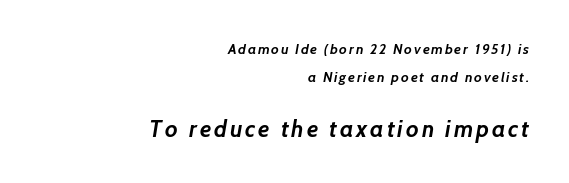
The image shows 23 px bold type; set right-aligned, loose line spacing (1.97x), not underlined; the second (bottom) block is 1.64x larger.
